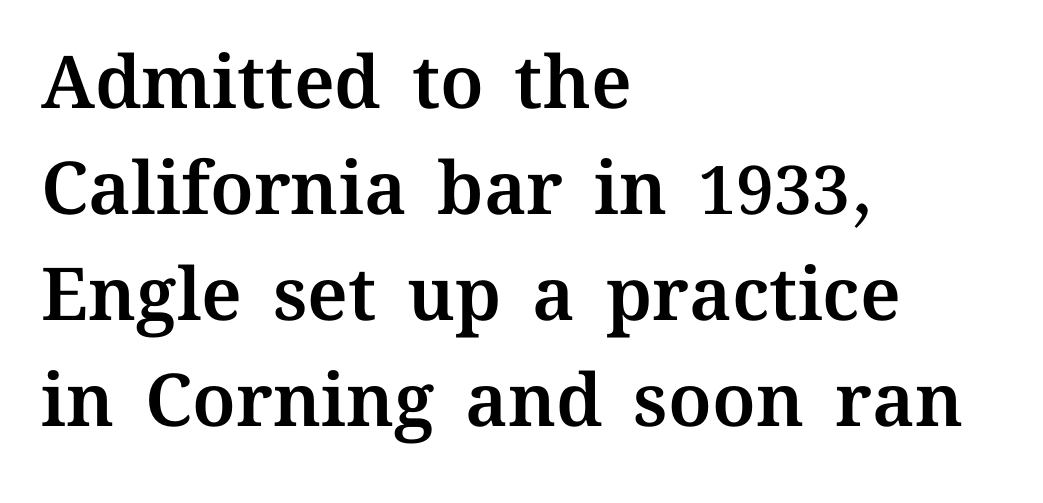
Q: Is the text italic (slanted)? A: No, it is upright.
Q: Is the text underlined? A: No.
Q: How is the paragraph aligned? A: Left-aligned.
Q: Is the spacing between letters normal or unusually wide? A: Normal.
Q: Is the spacing between lines tight, normal or loose? A: Normal.
Q: Width (condensed, normal, or wide)? A: Normal.
Q: Stroke contrast? A: Medium.
Q: x-height? A: Medium.
Q: Monospaced? A: No.
